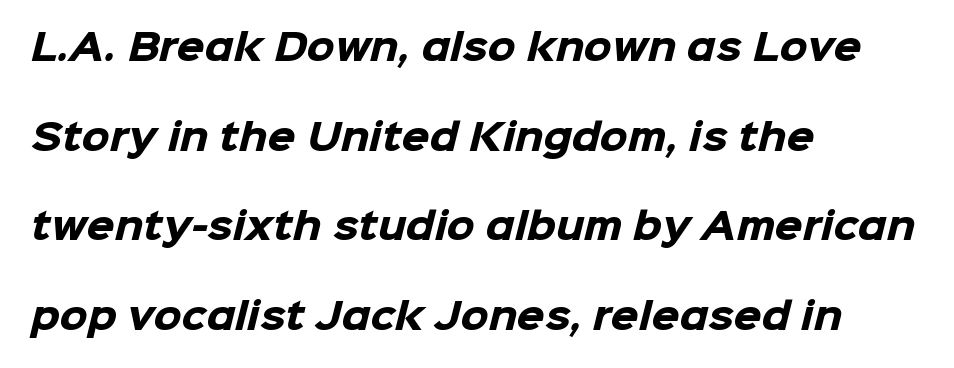
Only glyphs here, with clear space below each row. Leftover space on each line is placed entirely after the last word. Every letter is thick-stroked: bold, no question. You could fit nearly another row in the gap between these rows. Characters follow at the spacing the type designer built in. Is this a sans? Yes — the strokes have no serifs.
